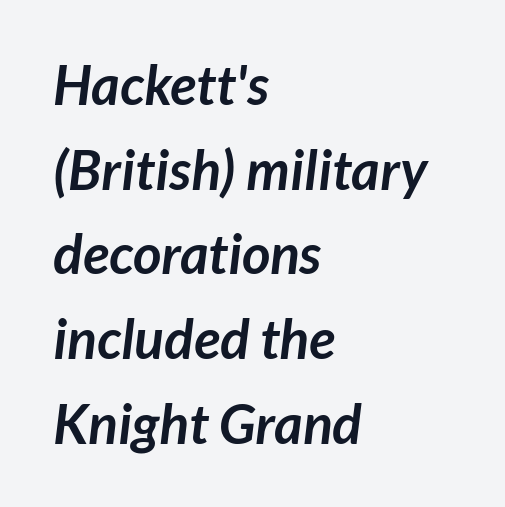
{"serif": "no", "bold": "yes", "weight": "semibold", "width": "normal", "stroke_contrast": "low", "x_height": "medium", "monospaced": "no", "underline": "no", "align": "left", "line_spacing": "normal", "line_spacing_ratio": 1.54, "letter_spacing": "normal", "letter_spacing_em": 0.0, "glyph_px": 55}
